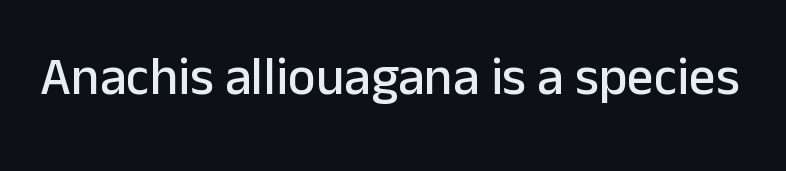
This is the regular roman posture of the typeface. The area under the type is left untouched. The passage shown has conventional tracking throughout. The text was rendered using a sans face with plain stroke endings. Spacing verdict: proportional, widths tailored to each character.
